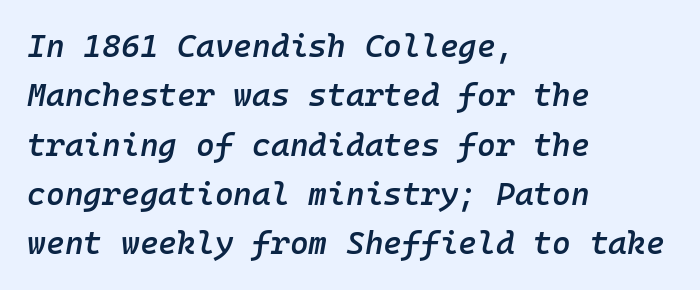
The image shows 32 px semibold type, italic (leaning right), monospaced; set left-aligned, normal line spacing (1.54x), normal letter spacing, not underlined; low stroke contrast and a medium x-height.
